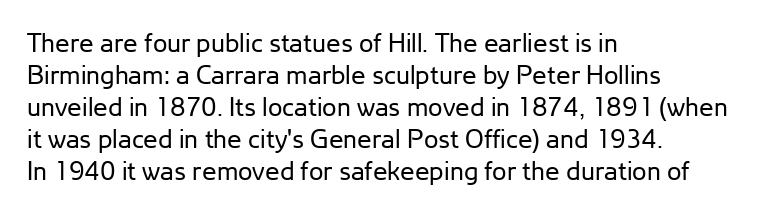
{"italic": "no", "bold": "no", "underline": "no", "align": "left", "line_spacing_ratio": 1.23, "letter_spacing": "normal", "letter_spacing_em": 0.0, "glyph_px": 26}
